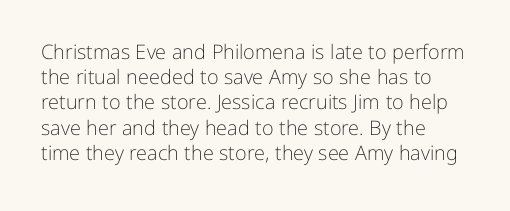
The image shows 20 px text type, upright; set left-aligned, normal line spacing (1.26x), normal letter spacing, not underlined.
